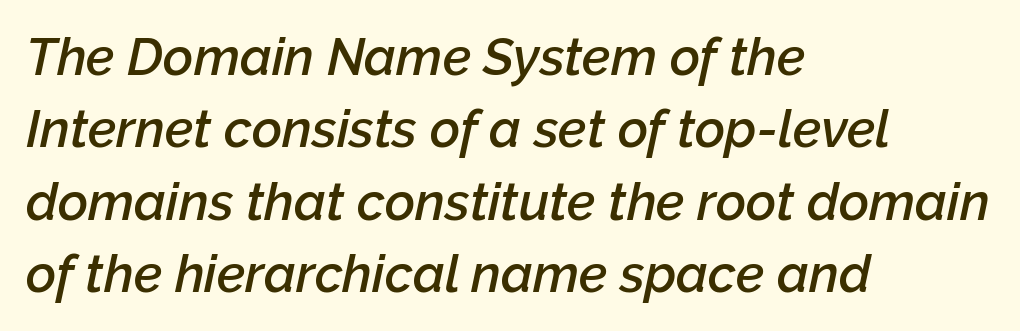
Q: Is the text bold? A: Semi-bold.
Q: Is the text italic (slanted)? A: Yes, it leans right by about 12 degrees.
Q: Is the text underlined? A: No.
Q: How is the paragraph aligned? A: Left-aligned.
Q: Is the spacing between letters normal or unusually wide? A: Normal.
Q: Is the spacing between lines tight, normal or loose? A: Normal.
Q: Width (condensed, normal, or wide)? A: Normal.
Q: Stroke contrast? A: Low.
Q: x-height? A: Medium.
Q: Monospaced? A: No.
